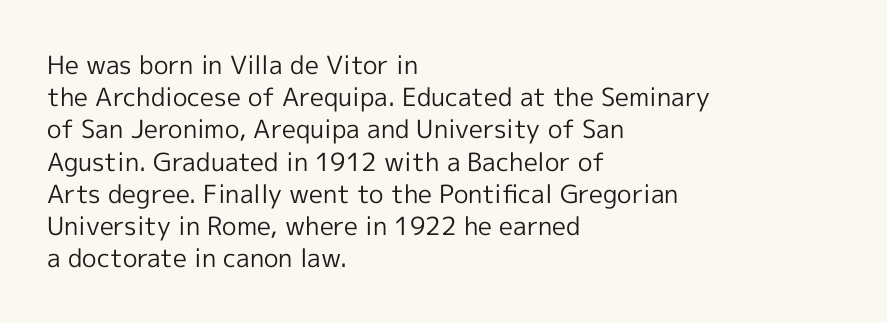
{"italic": "no", "bold": "no", "underline": "no", "align": "left", "line_spacing": "normal", "line_spacing_ratio": 1.29, "letter_spacing": "normal", "letter_spacing_em": 0.0, "glyph_px": 25}
